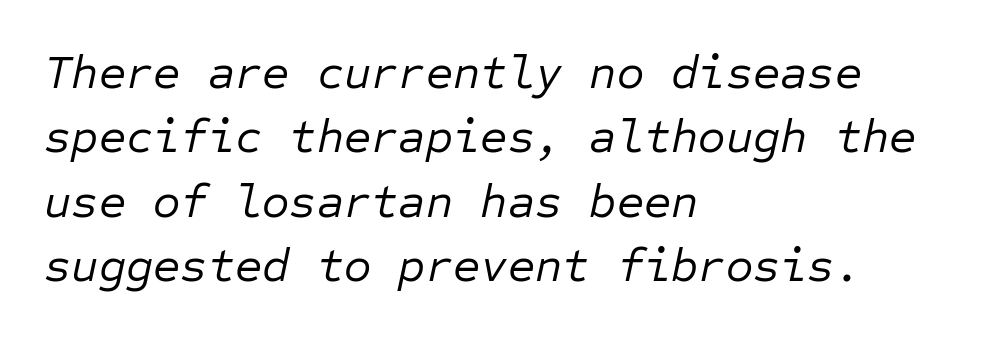
{"italic": "yes", "lean": "right", "slant_degrees": 12, "bold": "no", "weight": "regular", "width": "normal", "stroke_contrast": "low", "x_height": "medium", "monospaced": "yes", "underline": "no", "align": "left", "line_spacing": "normal", "line_spacing_ratio": 1.37, "letter_spacing": "normal", "letter_spacing_em": 0.0, "glyph_px": 47}
